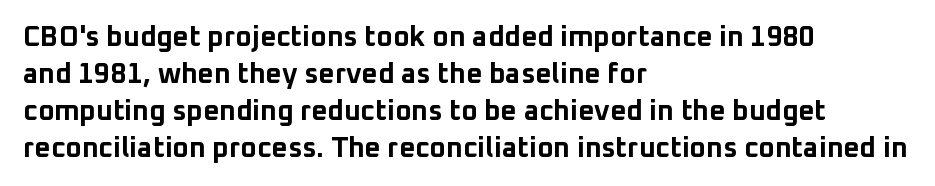
The face used here is rendered with its standard letterfit. The passage shown is typeset with a sans-serif family. Notice how descenders clear the ascenders below comfortably — that's standard leading. Note the varied advance widths — an 'i' is clearly narrower than an 'm'. The ragged edge is on the right, which tells us the setting is flush left. The string is rendered with underlining switched off.
